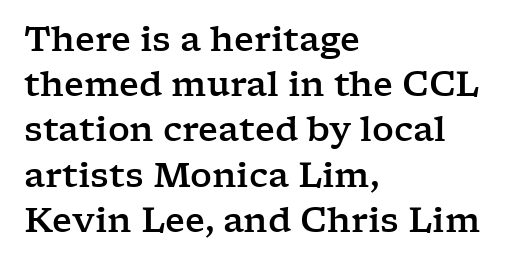
{"serif": "yes", "italic": "no", "width": "wide", "stroke_contrast": "low", "x_height": "medium", "monospaced": "no", "underline": "no", "align": "left", "line_spacing": "normal", "line_spacing_ratio": 1.33, "letter_spacing": "normal", "letter_spacing_em": 0.0, "glyph_px": 34}
